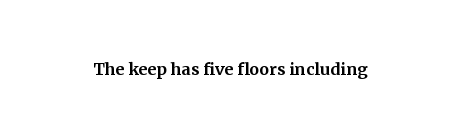
The image shows 22 px text type, upright; set normal letter spacing, not underlined.
